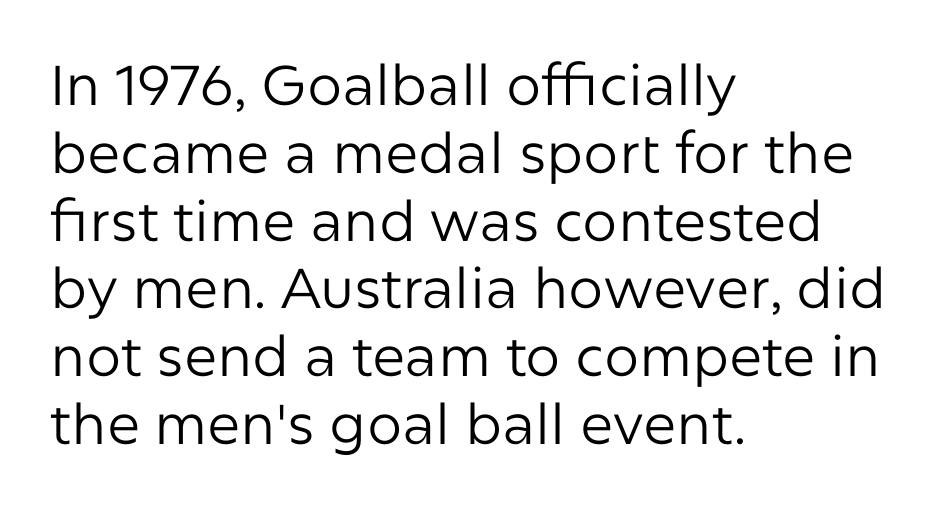
The image shows 56 px regular-weight sans-serif type, upright; set left-aligned, line spacing 1.21x, normal letter spacing, not underlined; low stroke contrast and a medium x-height.
